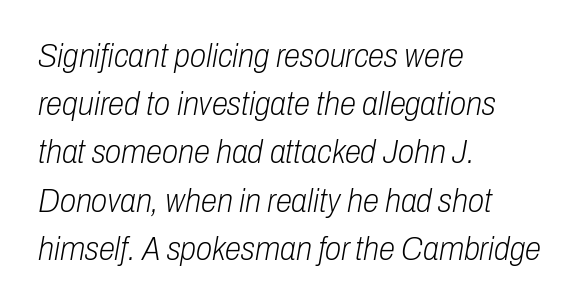
Rendered with sloped, italic letterforms. Each stroke keeps to a modest, everyday thickness or less. In CSS terms this would be text-align: left. Do the characters align in a grid? No, the font is proportional. Glyph-to-glyph distance matches everyday printed text.
